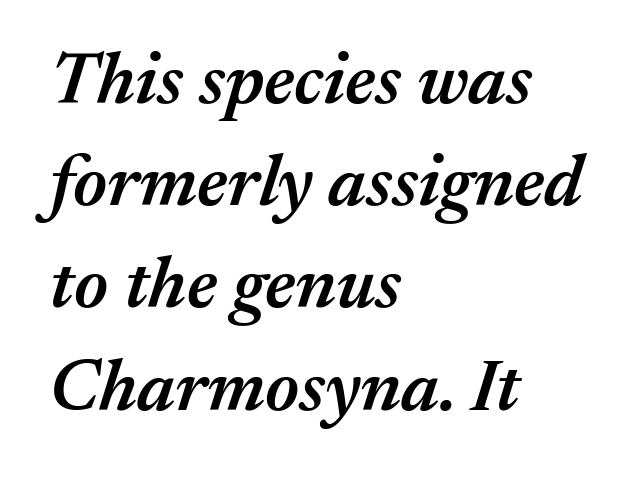
Q: Is the text bold? A: Semi-bold.
Q: Is the text italic (slanted)? A: Yes, it leans right by about 17 degrees.
Q: Is the text underlined? A: No.
Q: How is the paragraph aligned? A: Left-aligned.
Q: Is the spacing between letters normal or unusually wide? A: Normal.
Q: Is the spacing between lines tight, normal or loose? A: Normal.
Q: Width (condensed, normal, or wide)? A: Normal.
Q: Stroke contrast? A: Medium.
Q: x-height? A: Medium.
Q: Monospaced? A: No.
